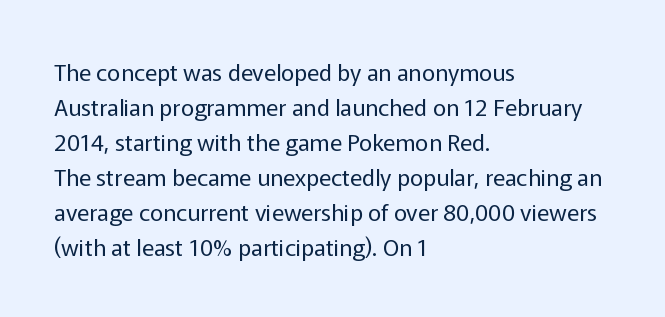
Q: Is the text bold? A: No.
Q: Is the text italic (slanted)? A: No, it is upright.
Q: Is the text underlined? A: No.
Q: How is the paragraph aligned? A: Left-aligned.
Q: Is the spacing between letters normal or unusually wide? A: Normal.
Q: Is the spacing between lines tight, normal or loose? A: Normal.
